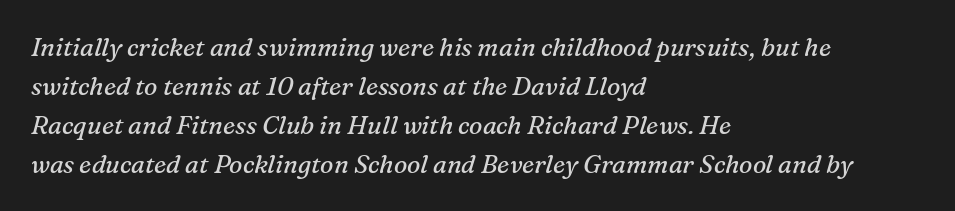
Q: Is the text bold? A: No.
Q: Is the text italic (slanted)? A: Yes, it leans right by about 16 degrees.
Q: Is the text underlined? A: No.
Q: How is the paragraph aligned? A: Left-aligned.
Q: Is the spacing between letters normal or unusually wide? A: Normal.
Q: Is the spacing between lines tight, normal or loose? A: Normal.
